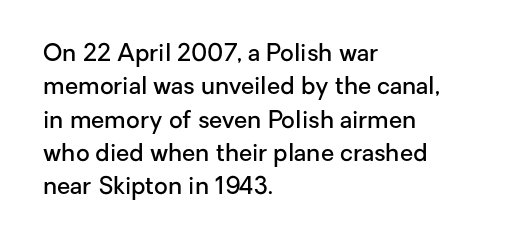
Does the lettering tilt? It doesn't — this is upright. Students, this is semibold: more ink than regular, less than bold. Is the block centered? No — it sits flush against the left margin. The block of text has a typical density, with ordinary space between rows.
